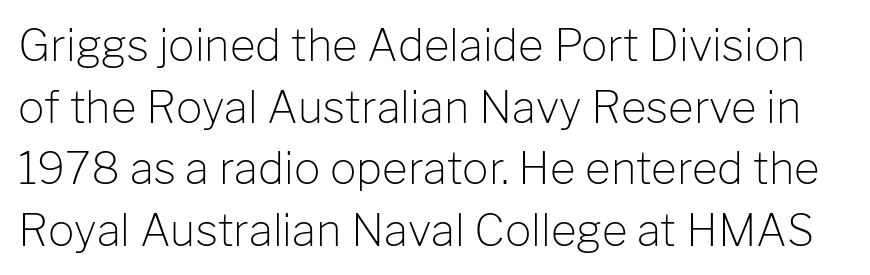
Q: Is the text bold? A: No.
Q: Is the text italic (slanted)? A: No, it is upright.
Q: Is the typeface a serif or a sans-serif typeface? A: Sans-serif.
Q: Is the text underlined? A: No.
Q: Is the spacing between letters normal or unusually wide? A: Normal.
Q: Is the spacing between lines tight, normal or loose? A: Normal.
Q: Width (condensed, normal, or wide)? A: Normal.
Q: Stroke contrast? A: Low.
Q: x-height? A: Medium.
Q: Monospaced? A: No.
